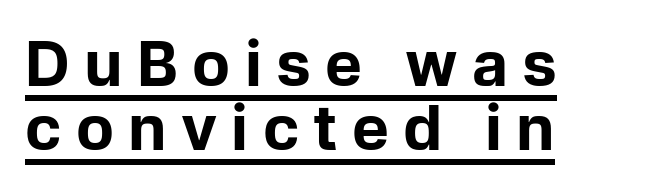
{"serif": "no", "italic": "no", "bold": "yes", "weight": "bold", "width": "normal", "stroke_contrast": "low", "x_height": "medium", "monospaced": "no", "underline": "yes", "align": "left", "line_spacing": "tight", "line_spacing_ratio": 1.03, "letter_spacing": "wide", "letter_spacing_em": 0.23, "glyph_px": 62}
